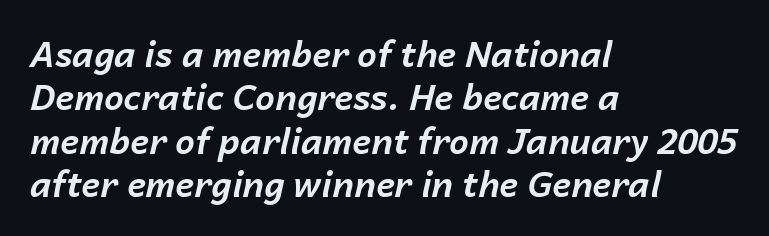
Plenty of ink on the page — the face is bold. Type without underlining. A student would call this left alignment; a typographer would say flush left, rag right. The letters are slanted; this is an italic face. You could not count columns in this text — the font is proportionally spaced. Caption: standard tracking, unaltered.
